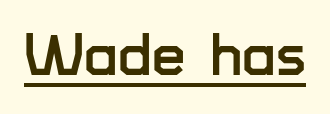
{"serif": "no", "italic": "no", "width": "normal", "stroke_contrast": "low", "x_height": "medium", "monospaced": "no", "underline": "yes", "letter_spacing": "normal", "letter_spacing_em": 0.0, "glyph_px": 60}
